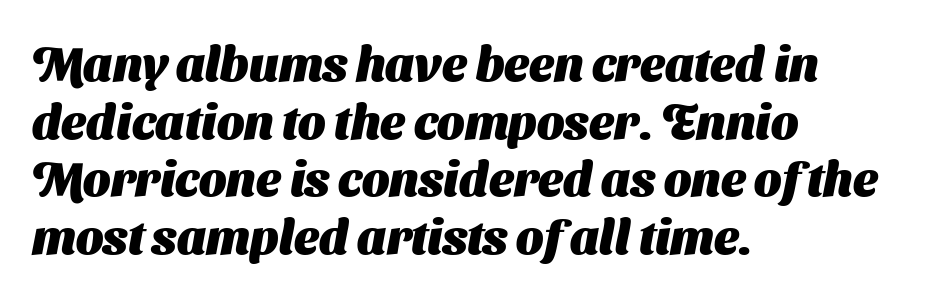
This sample has the flowing, uneven cadence of proportional lettering. Compared with a centered layout, this one pins lines to the left instead. The rendering shows plain stroke endings on the letterforms — a sans-serif design. The letters are bold, with thick, heavy strokes. Each row of text sits above clean, open space.
